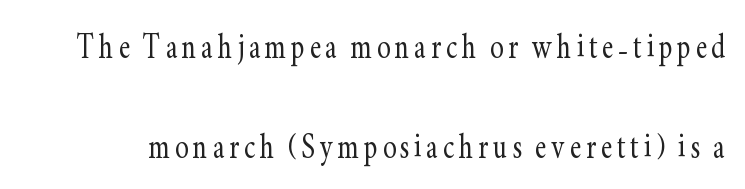
Q: Is the text bold? A: No.
Q: Is the text italic (slanted)? A: No, it is upright.
Q: Is the typeface a serif or a sans-serif typeface? A: Serif.
Q: Is the text underlined? A: No.
Q: Is the spacing between lines tight, normal or loose? A: Loose.
Q: Width (condensed, normal, or wide)? A: Condensed.
Q: Stroke contrast? A: Low.
Q: x-height? A: Small.
Q: Monospaced? A: No.
